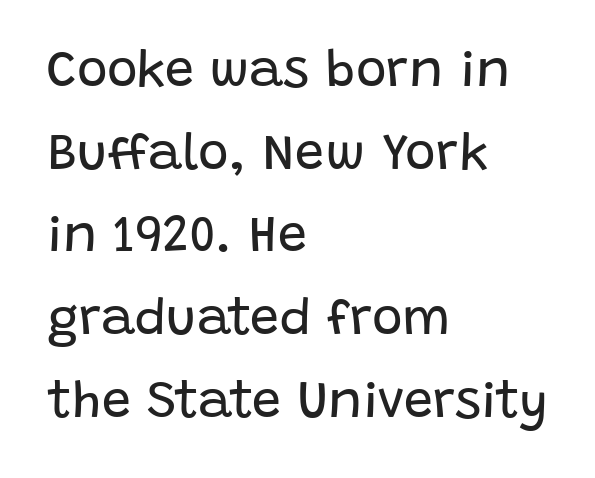
Q: Is the text bold? A: No.
Q: Is the text italic (slanted)? A: No, it is upright.
Q: Is the typeface a serif or a sans-serif typeface? A: Sans-serif.
Q: Is the text underlined? A: No.
Q: How is the paragraph aligned? A: Left-aligned.
Q: Is the spacing between letters normal or unusually wide? A: Normal.
Q: Is the spacing between lines tight, normal or loose? A: Normal.
Q: Width (condensed, normal, or wide)? A: Normal.
Q: Stroke contrast? A: Low.
Q: x-height? A: Large.
Q: Monospaced? A: No.
